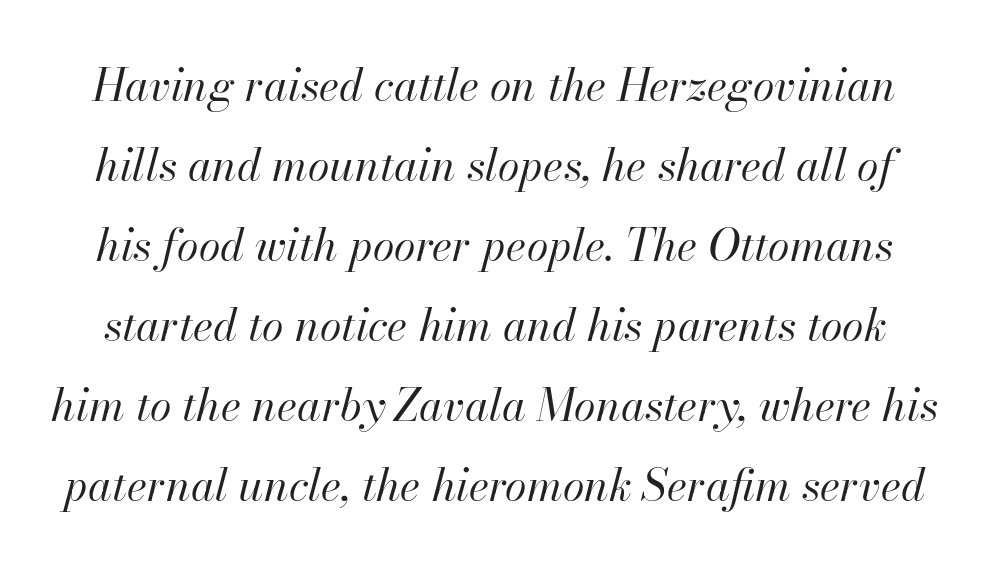
Spacing between characters is what you'd get straight out of the box. The string is rendered with underlining switched off. The whole block is typeset with a tilt. On a weight scale, this lands at 450 or below. This sample has the flowing, uneven cadence of proportional lettering.
